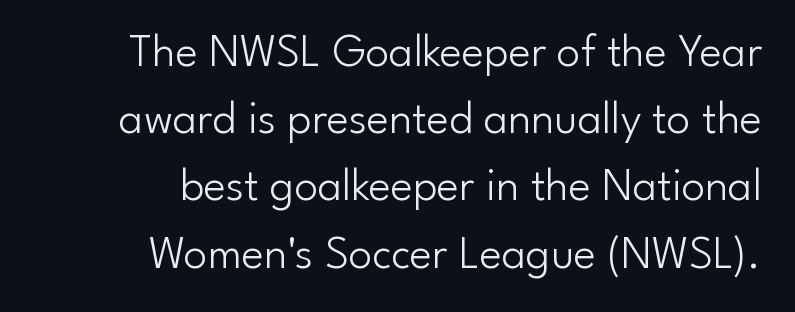
Q: Is the text bold? A: No.
Q: Is the text italic (slanted)? A: No, it is upright.
Q: Is the typeface a serif or a sans-serif typeface? A: Sans-serif.
Q: Is the text underlined? A: No.
Q: How is the paragraph aligned? A: Right-aligned.
Q: Is the spacing between letters normal or unusually wide? A: Normal.
Q: Is the spacing between lines tight, normal or loose? A: Normal.
Q: Width (condensed, normal, or wide)? A: Normal.
Q: Stroke contrast? A: Low.
Q: x-height? A: Small.
Q: Monospaced? A: No.
